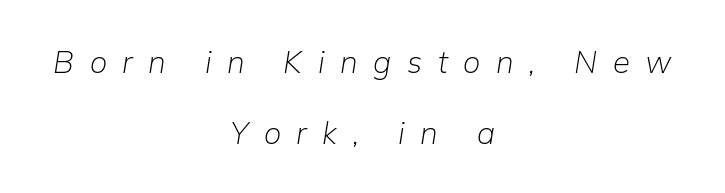
{"italic": "yes", "lean": "right", "slant_degrees": 9, "bold": "no", "weight": "light", "width": "normal", "stroke_contrast": "low", "x_height": "medium", "monospaced": "no", "underline": "no", "align": "center", "line_spacing": "loose", "line_spacing_ratio": 2.29, "letter_spacing": "wide", "letter_spacing_em": 0.5, "glyph_px": 31}
